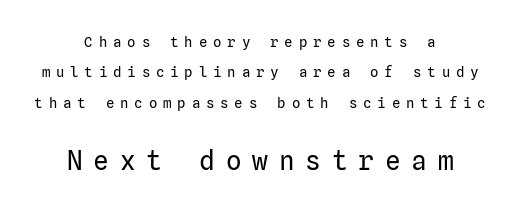
The image shows 26 px text type, upright; set centered, loose line spacing (2.17x), unusually wide letter spacing (+0.42 em), not underlined; the second (bottom) block is 1.86x larger.
